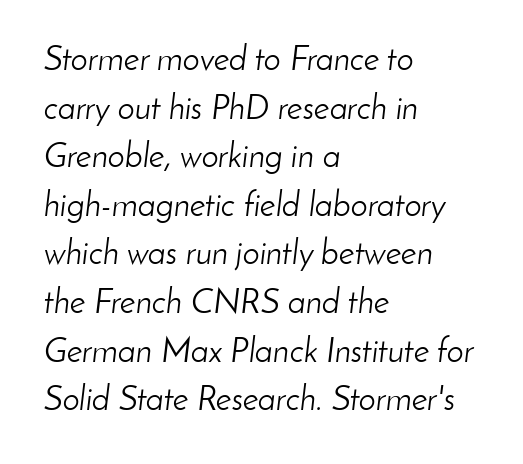
Q: Is the text bold? A: No.
Q: Is the text italic (slanted)? A: Yes, it leans right by about 8 degrees.
Q: Is the text underlined? A: No.
Q: How is the paragraph aligned? A: Left-aligned.
Q: Is the spacing between letters normal or unusually wide? A: Normal.
Q: Is the spacing between lines tight, normal or loose? A: Normal.
Q: Width (condensed, normal, or wide)? A: Normal.
Q: Stroke contrast? A: Low.
Q: x-height? A: Small.
Q: Monospaced? A: No.
